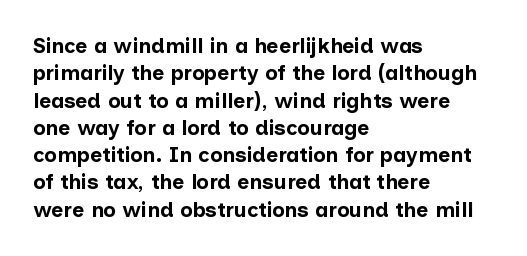
The rendering anchors every line to the left-hand side. This is the regular roman posture of the typeface. A normal amount of white space separates one row of letters from the next. The face used here is rendered with its standard letterfit. A clean baseline with only descenders dipping below it. The sample has been set heavy, in full bold.
